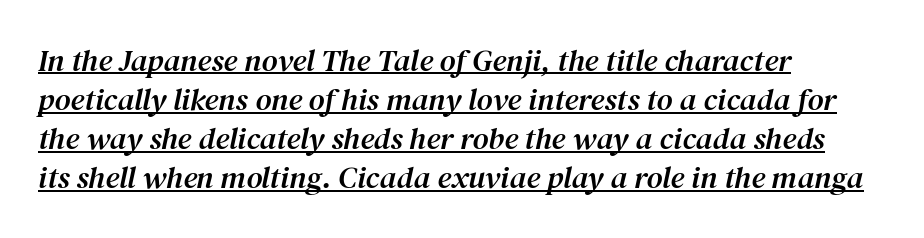
{"serif": "yes", "italic": "yes", "lean": "right", "slant_degrees": 12, "width": "normal", "stroke_contrast": "medium", "x_height": "medium", "monospaced": "no", "underline": "yes", "align": "left", "line_spacing": "normal", "line_spacing_ratio": 1.26, "letter_spacing": "normal", "letter_spacing_em": 0.0, "glyph_px": 31}
